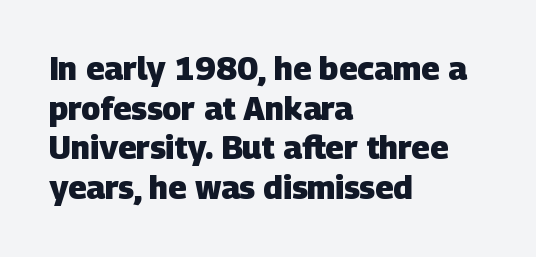
Q: Is the text bold? A: Yes.
Q: Is the typeface a serif or a sans-serif typeface? A: Sans-serif.
Q: Is the text underlined? A: No.
Q: How is the paragraph aligned? A: Left-aligned.
Q: Is the spacing between letters normal or unusually wide? A: Normal.
Q: Width (condensed, normal, or wide)? A: Normal.
Q: Stroke contrast? A: Low.
Q: x-height? A: Large.
Q: Monospaced? A: No.
